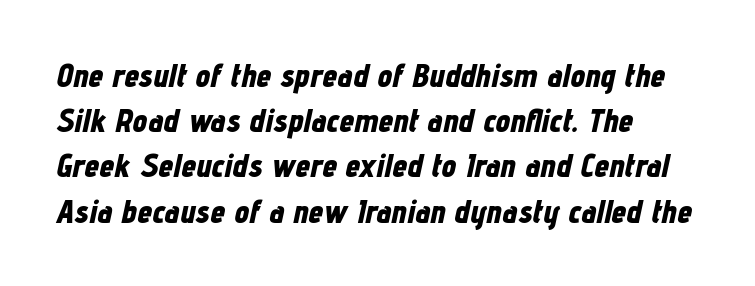
The image shows 33 px bold, condensed type, italic (leaning right); set left-aligned, normal line spacing (1.37x), normal letter spacing, not underlined; low stroke contrast and a medium x-height.
